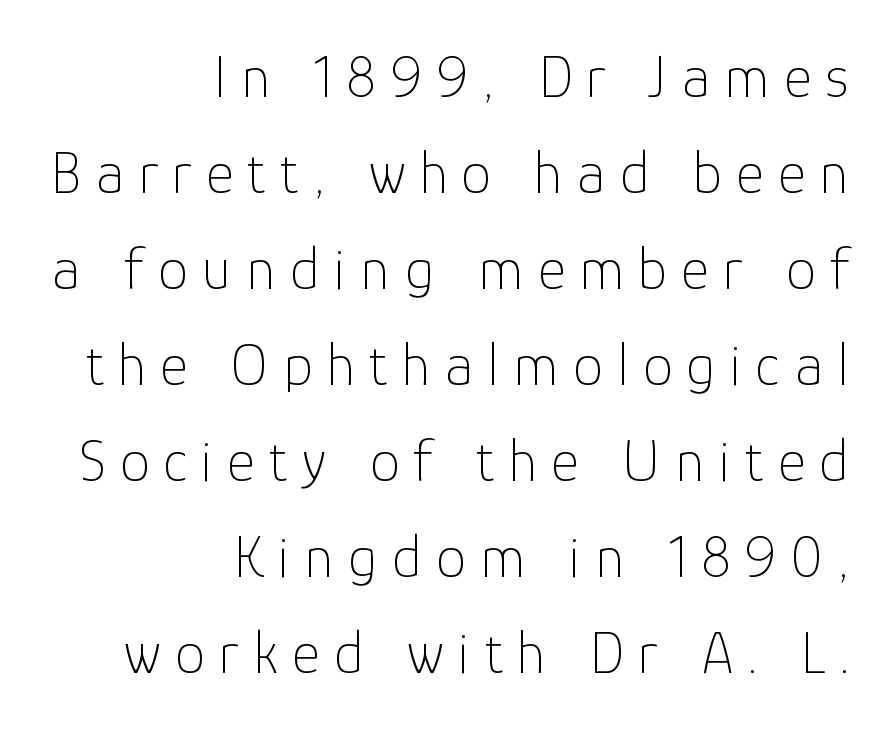
Characters follow at a spacing far wider than the type designer built in. The compositor pushed each line to the right boundary. You can tell it's not italic because the verticals are truly vertical. Baseline-to-baseline distance is the conventional proportion of letter height.
